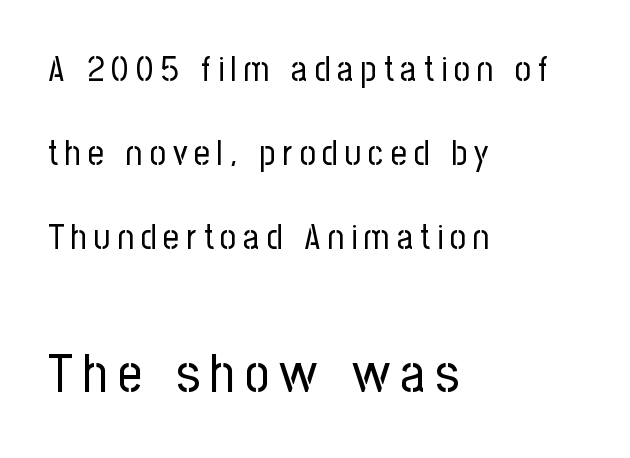
{"serif": "no", "italic": "no", "bold": "no", "weight": "regular", "width": "condensed", "stroke_contrast": "low", "x_height": "medium", "monospaced": "no", "underline": "no", "align": "left", "line_spacing": "loose", "line_spacing_ratio": 2.4, "letter_spacing": "wide", "letter_spacing_em": 0.2, "larger_block": "second", "size_ratio": 1.51, "glyph_px": 53}
